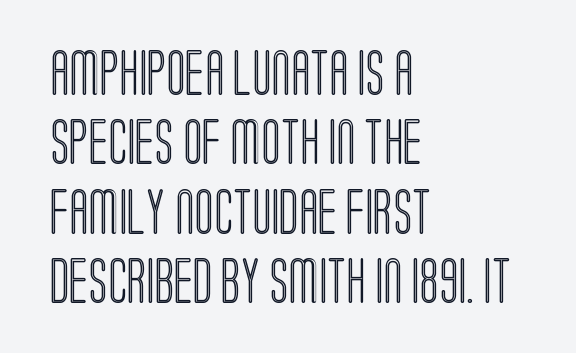
{"italic": "no", "width": "condensed", "x_height": "large", "monospaced": "no", "underline": "no", "align": "left", "line_spacing": "normal", "line_spacing_ratio": 1.54, "letter_spacing": "normal", "letter_spacing_em": 0.0, "glyph_px": 45}
